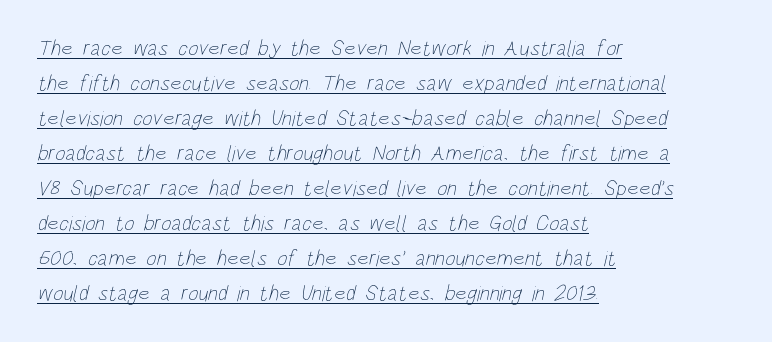
The image shows 22 px text type; set left-aligned, normal line spacing (1.59x), normal letter spacing, underlined.
